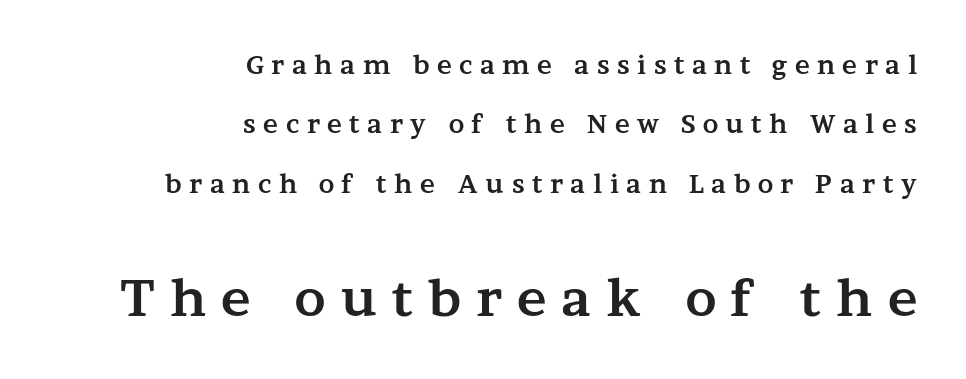
Q: Is the text bold? A: Yes.
Q: Is the text italic (slanted)? A: No, it is upright.
Q: Is the typeface a serif or a sans-serif typeface? A: Serif.
Q: Is the text underlined? A: No.
Q: How is the paragraph aligned? A: Right-aligned.
Q: Is the spacing between letters normal or unusually wide? A: Unusually wide.
Q: Is the spacing between lines tight, normal or loose? A: Loose.
Q: Which block of text is set in a larger size, the first (top) or the second (bottom)? A: The second (bottom) one.
Q: Width (condensed, normal, or wide)? A: Wide.
Q: Stroke contrast? A: Medium.
Q: x-height? A: Medium.
Q: Monospaced? A: No.
